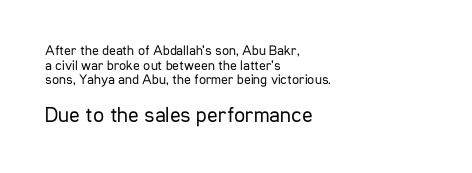
Q: Is the text bold? A: No.
Q: Is the text italic (slanted)? A: No, it is upright.
Q: Is the text underlined? A: No.
Q: How is the paragraph aligned? A: Left-aligned.
Q: Is the spacing between letters normal or unusually wide? A: Normal.
Q: Is the spacing between lines tight, normal or loose? A: Tight.
Q: Which block of text is set in a larger size, the first (top) or the second (bottom)? A: The second (bottom) one.
